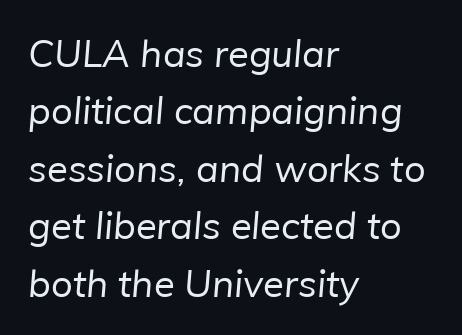
{"serif": "no", "bold": "no", "weight": "regular", "width": "normal", "stroke_contrast": "low", "x_height": "medium", "monospaced": "no", "underline": "no", "align": "left", "line_spacing": "normal", "line_spacing_ratio": 1.51, "letter_spacing": "normal", "letter_spacing_em": 0.0, "glyph_px": 38}
